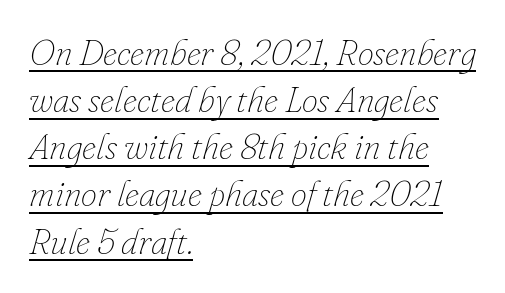
The lettering is marked with a stroke running underneath it. Each word holds together tightly as a unit, with standard inter-letter gaps. Is this a fixed-width face? No — the glyphs have proportional, varying widths. Observe the lean: these are italic letterforms. These lines stack with their left ends in a neat column. Notice how descenders clear the ascenders below comfortably — that's standard leading.
